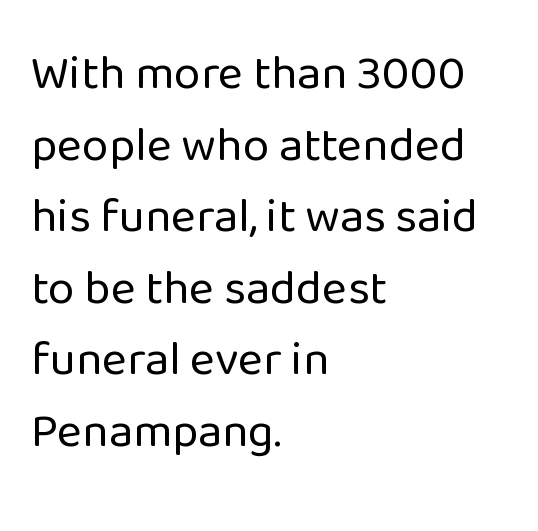
Q: Is the text bold? A: No.
Q: Is the text italic (slanted)? A: No, it is upright.
Q: Is the typeface a serif or a sans-serif typeface? A: Sans-serif.
Q: Is the text underlined? A: No.
Q: How is the paragraph aligned? A: Left-aligned.
Q: Is the spacing between letters normal or unusually wide? A: Normal.
Q: Is the spacing between lines tight, normal or loose? A: Normal.
Q: Width (condensed, normal, or wide)? A: Normal.
Q: Stroke contrast? A: Low.
Q: x-height? A: Medium.
Q: Monospaced? A: No.
